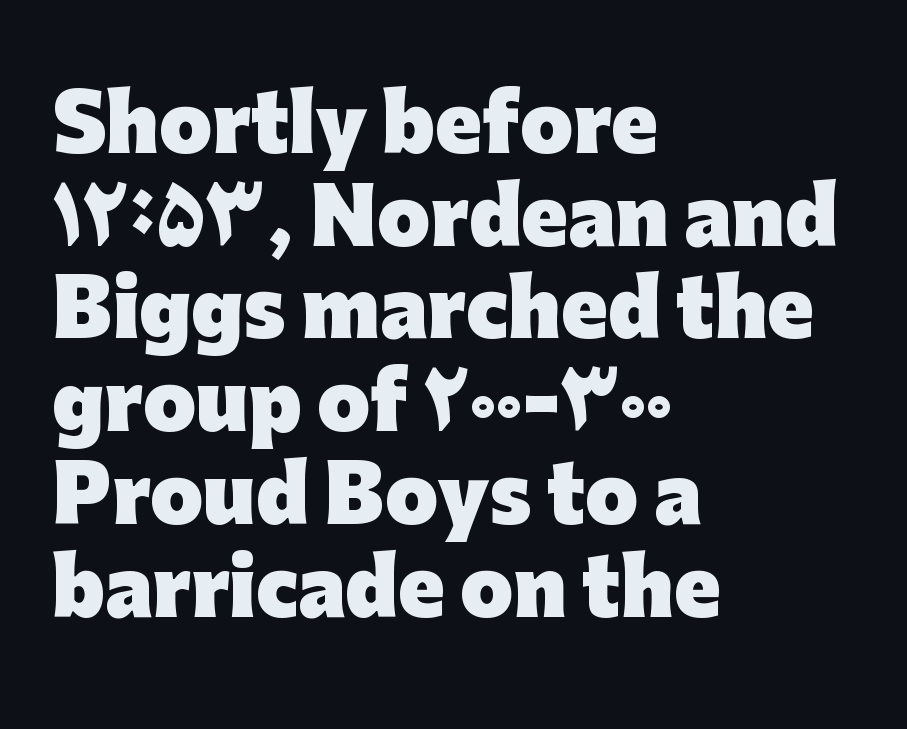
{"serif": "no", "italic": "no", "bold": "yes", "weight": "heavy", "width": "normal", "stroke_contrast": "low", "x_height": "medium", "monospaced": "no", "underline": "no", "align": "left", "line_spacing_ratio": 1.22, "letter_spacing": "normal", "letter_spacing_em": 0.0, "glyph_px": 76}
